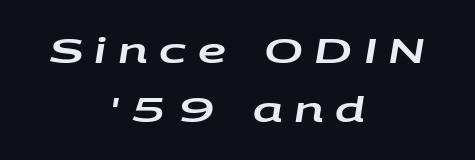
{"italic": "yes", "lean": "right", "slant_degrees": 9, "width": "wide", "stroke_contrast": "low", "x_height": "large", "monospaced": "no", "underline": "no", "align": "center", "line_spacing": "normal", "line_spacing_ratio": 1.7, "letter_spacing": "wide", "letter_spacing_em": 0.33, "glyph_px": 35}
